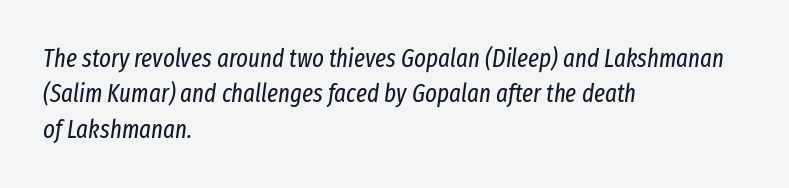
Q: Is the text bold? A: No.
Q: Is the text italic (slanted)? A: Yes, it leans right by about 8 degrees.
Q: Is the text underlined? A: No.
Q: How is the paragraph aligned? A: Left-aligned.
Q: Is the spacing between letters normal or unusually wide? A: Normal.
Q: Is the spacing between lines tight, normal or loose? A: Normal.
